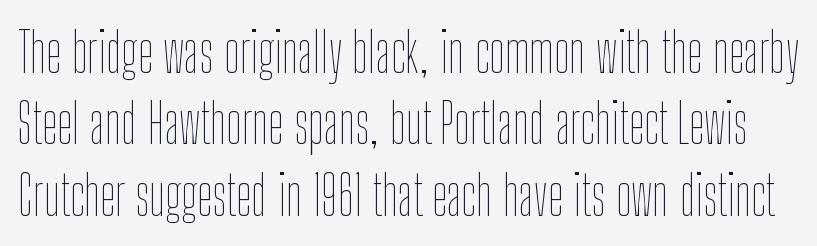
Is the letter spacing exaggerated? No — it looks like the ordinary default. The typography opts for an upright posture over an oblique one. A quiet, ordinary-to-light weight characterises the typeface. Whoever set this chose a conventional vertical rhythm. The glyphs are unaccompanied by any horizontal stroke below them.
